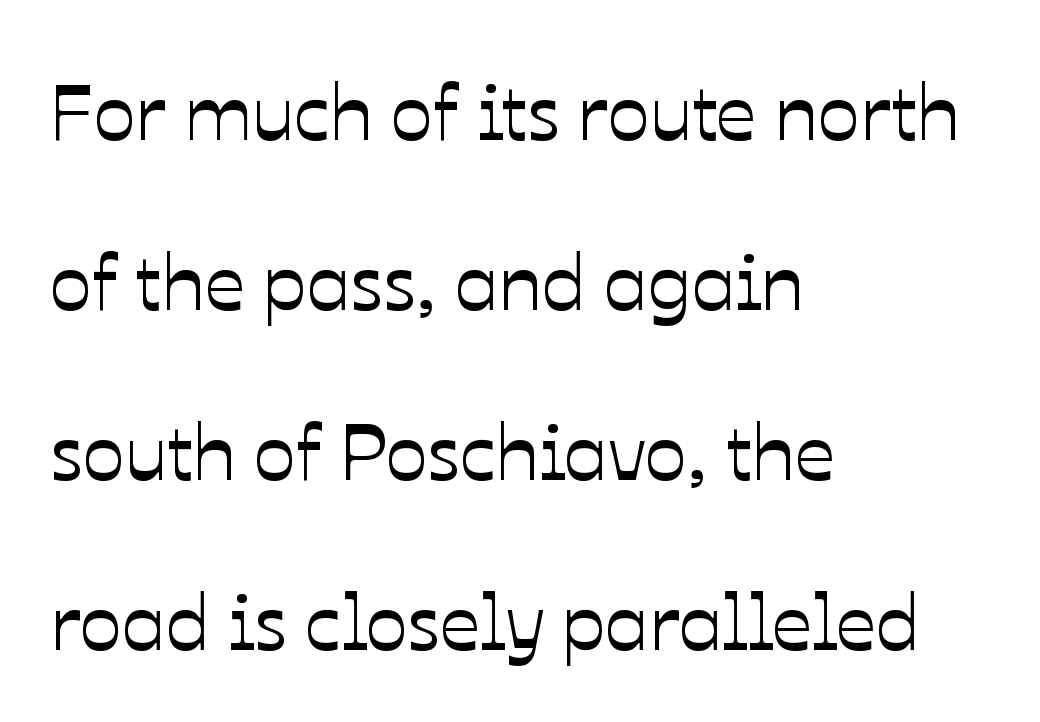
{"italic": "no", "width": "normal", "stroke_contrast": "low", "x_height": "medium", "monospaced": "no", "underline": "no", "align": "left", "line_spacing": "loose", "line_spacing_ratio": 2.15, "letter_spacing": "normal", "letter_spacing_em": 0.0, "glyph_px": 79}
